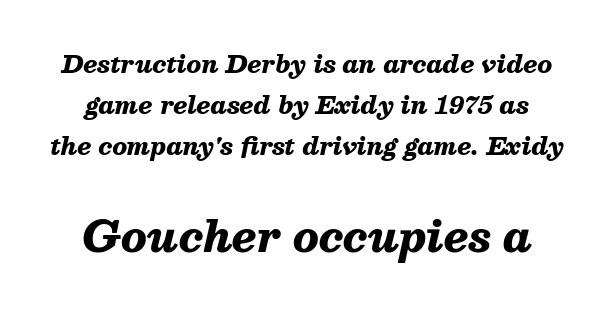
{"italic": "yes", "lean": "right", "slant_degrees": 13, "bold": "yes", "weight": "heavy", "width": "normal", "stroke_contrast": "medium", "x_height": "medium", "monospaced": "no", "underline": "no", "line_spacing": "normal", "line_spacing_ratio": 1.7, "letter_spacing": "normal", "letter_spacing_em": 0.0, "larger_block": "second", "size_ratio": 1.75, "glyph_px": 42}
